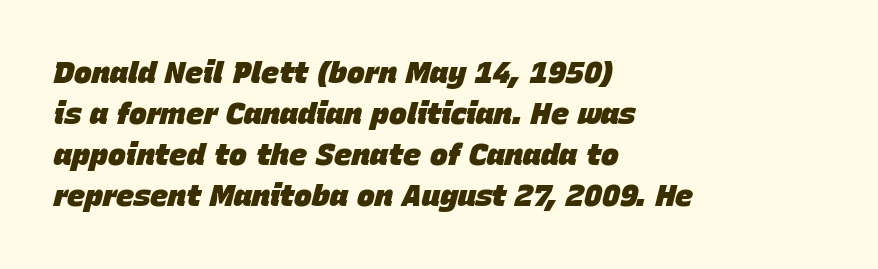
The image shows 30 px heavy type, italic (leaning right); set left-aligned, normal line spacing (1.37x), normal letter spacing, not underlined; low stroke contrast and a large x-height.
